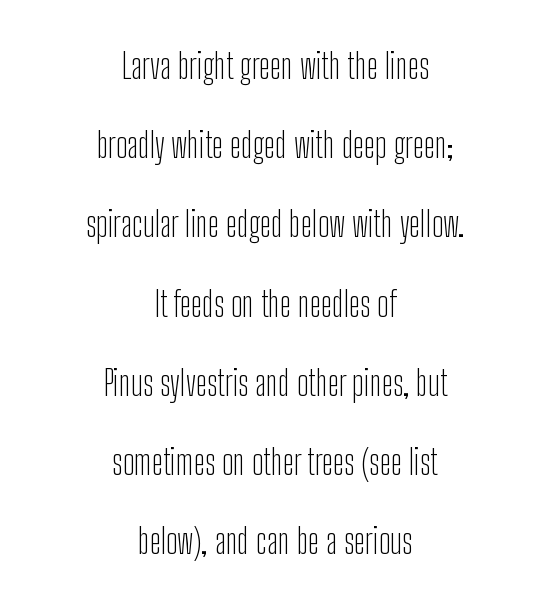
Q: Is the text bold? A: No.
Q: Is the text italic (slanted)? A: No, it is upright.
Q: Is the typeface a serif or a sans-serif typeface? A: Sans-serif.
Q: Is the text underlined? A: No.
Q: How is the paragraph aligned? A: Centered.
Q: Is the spacing between letters normal or unusually wide? A: Normal.
Q: Is the spacing between lines tight, normal or loose? A: Loose.
Q: Width (condensed, normal, or wide)? A: Condensed.
Q: Stroke contrast? A: Low.
Q: x-height? A: Medium.
Q: Monospaced? A: No.
